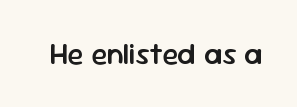
Strokes here are thickened, but only to semibold level. The words here are not underlined. The letters sit at their default tracking, neither squeezed nor spread. Note the varied advance widths — an 'i' is clearly narrower than an 'm'.
